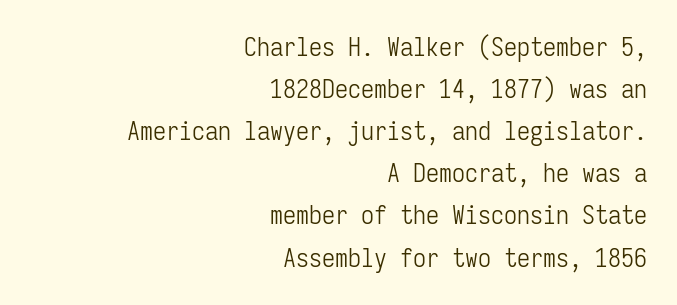
The image shows 26 px text type, upright; set right-aligned, normal line spacing (1.62x), normal letter spacing, not underlined.
